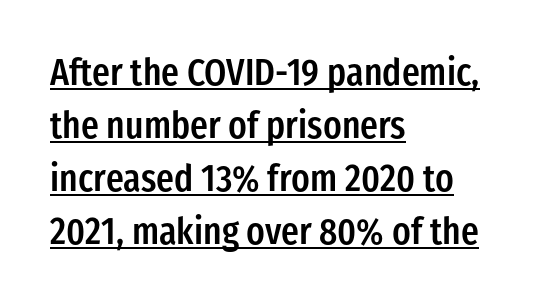
Q: Is the text bold? A: Semi-bold.
Q: Is the text italic (slanted)? A: No, it is upright.
Q: Is the typeface a serif or a sans-serif typeface? A: Sans-serif.
Q: Is the text underlined? A: Yes.
Q: How is the paragraph aligned? A: Left-aligned.
Q: Is the spacing between letters normal or unusually wide? A: Normal.
Q: Is the spacing between lines tight, normal or loose? A: Normal.
Q: Width (condensed, normal, or wide)? A: Condensed.
Q: Stroke contrast? A: Low.
Q: x-height? A: Medium.
Q: Monospaced? A: No.
